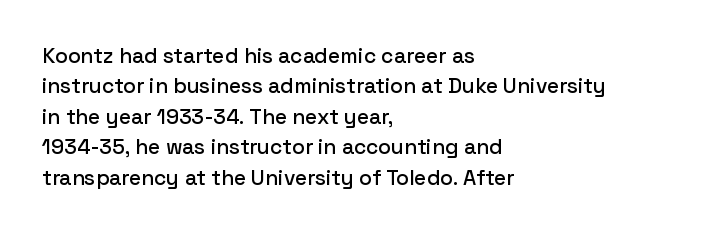
A bare baseline throughout the passage. This rendering uses left alignment, leaving the right contour irregular. Vertical strokes here are truly vertical. Glyph-to-glyph distance matches everyday printed text. If you measured baseline to baseline, you'd find a middling distance.
